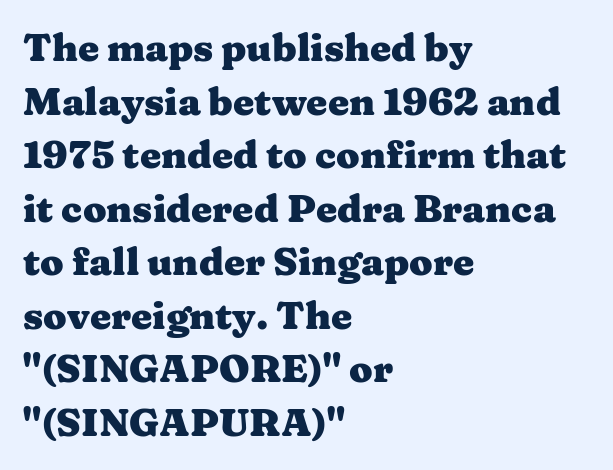
{"serif": "yes", "italic": "no", "bold": "yes", "weight": "heavy", "width": "wide", "stroke_contrast": "medium", "x_height": "medium", "monospaced": "no", "underline": "no", "align": "left", "line_spacing": "normal", "line_spacing_ratio": 1.41, "letter_spacing": "normal", "letter_spacing_em": 0.0, "glyph_px": 38}
